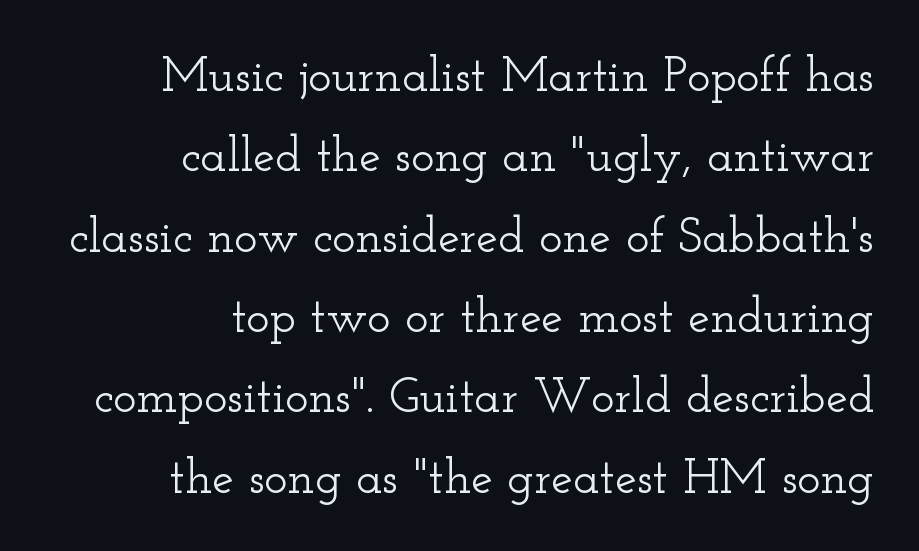
The rows are spaced the way most documents space them. Nothing unusual about the tracking: characters are spaced as the font intends. No word sits above an underline. The lines are quadded right. Note the varied advance widths — an 'i' is clearly narrower than an 'm'.
